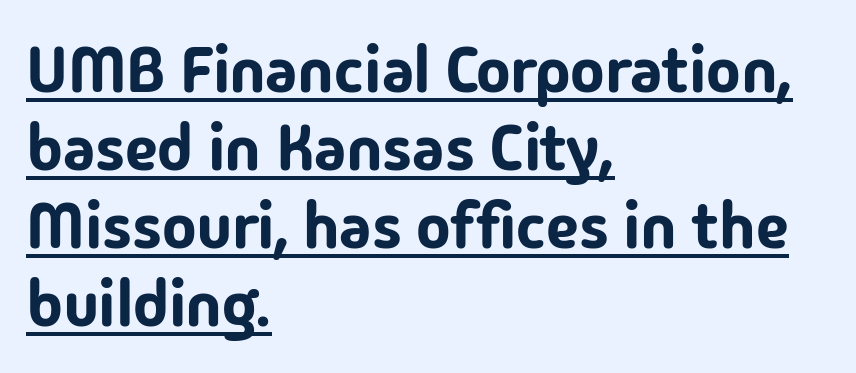
Q: Is the text italic (slanted)? A: No, it is upright.
Q: Is the typeface a serif or a sans-serif typeface? A: Sans-serif.
Q: Is the text underlined? A: Yes.
Q: How is the paragraph aligned? A: Left-aligned.
Q: Is the spacing between letters normal or unusually wide? A: Normal.
Q: Width (condensed, normal, or wide)? A: Normal.
Q: Stroke contrast? A: Low.
Q: x-height? A: Medium.
Q: Monospaced? A: No.
